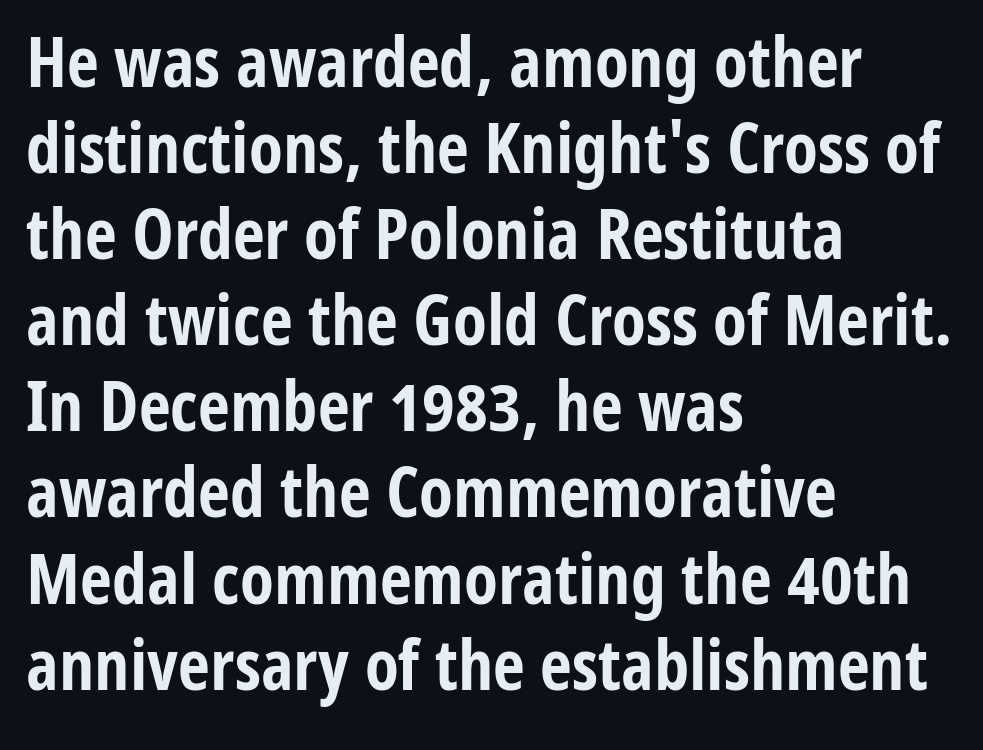
Serif or sans? Sans — the stroke terminals are bare. This sample has the flowing, uneven cadence of proportional lettering. Layout note: lines flush left. Unlike italic type, these characters show no tilt at all. The font is running at its bold setting.
